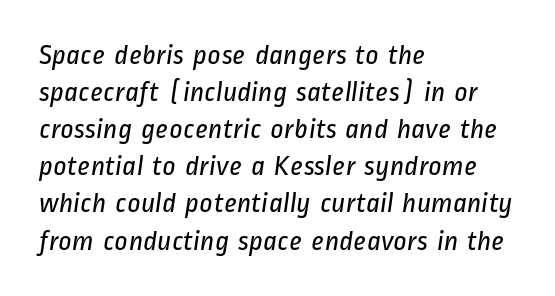
{"serif": "no", "bold": "no", "weight": "regular", "width": "condensed", "stroke_contrast": "low", "x_height": "medium", "monospaced": "no", "underline": "no", "align": "left", "line_spacing": "normal", "line_spacing_ratio": 1.28, "letter_spacing": "normal", "letter_spacing_em": 0.0, "glyph_px": 29}
